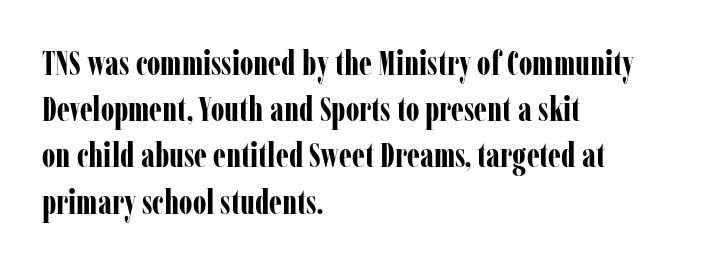
The image shows 34 px bold, condensed serif type, upright; set left-aligned, normal line spacing (1.36x), normal letter spacing, not underlined; low stroke contrast and a medium x-height.
